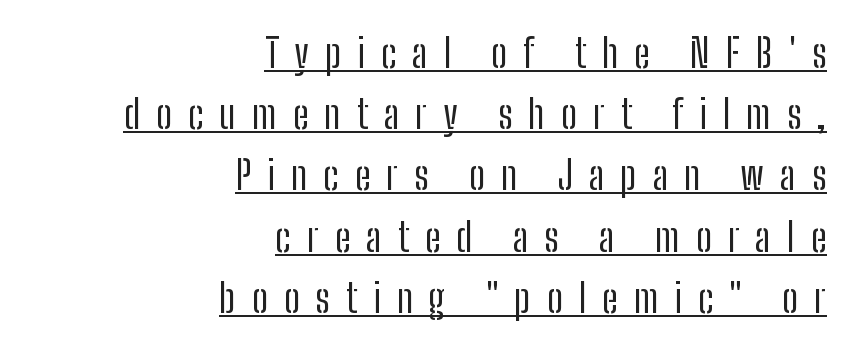
{"serif": "no", "italic": "no", "bold": "no", "weight": "regular", "width": "condensed", "stroke_contrast": "low", "x_height": "medium", "monospaced": "no", "underline": "yes", "align": "right", "line_spacing": "normal", "line_spacing_ratio": 1.53, "letter_spacing": "wide", "letter_spacing_em": 0.4, "glyph_px": 40}
